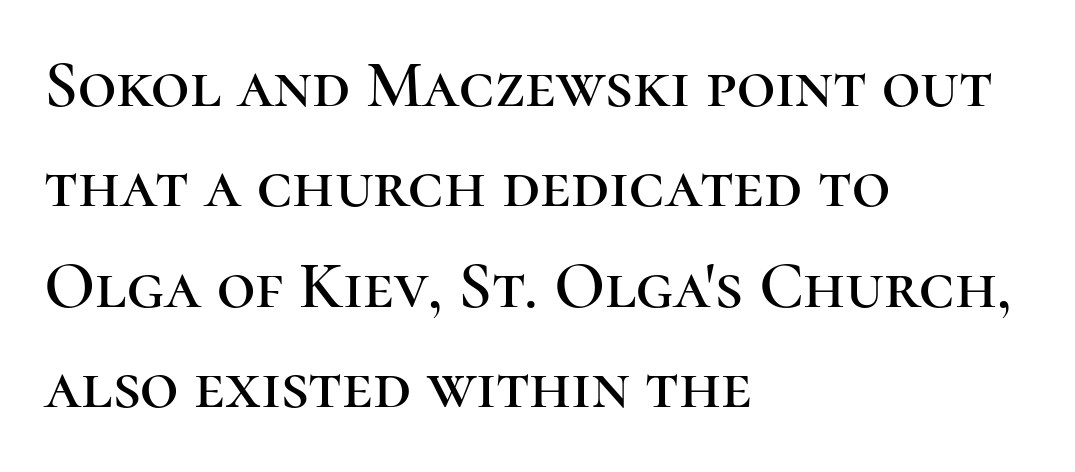
The image shows 67 px serif type, upright; set left-aligned, normal line spacing (1.5x), normal letter spacing, not underlined; high stroke contrast and a medium x-height.
